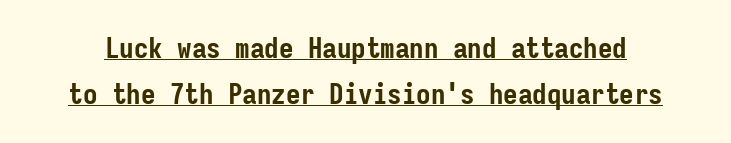
{"serif": "no", "italic": "no", "bold": "yes", "weight": "semibold", "width": "condensed", "stroke_contrast": "low", "x_height": "medium", "monospaced": "yes", "underline": "yes", "line_spacing": "normal", "line_spacing_ratio": 1.58, "letter_spacing": "normal", "letter_spacing_em": 0.0, "glyph_px": 29}
